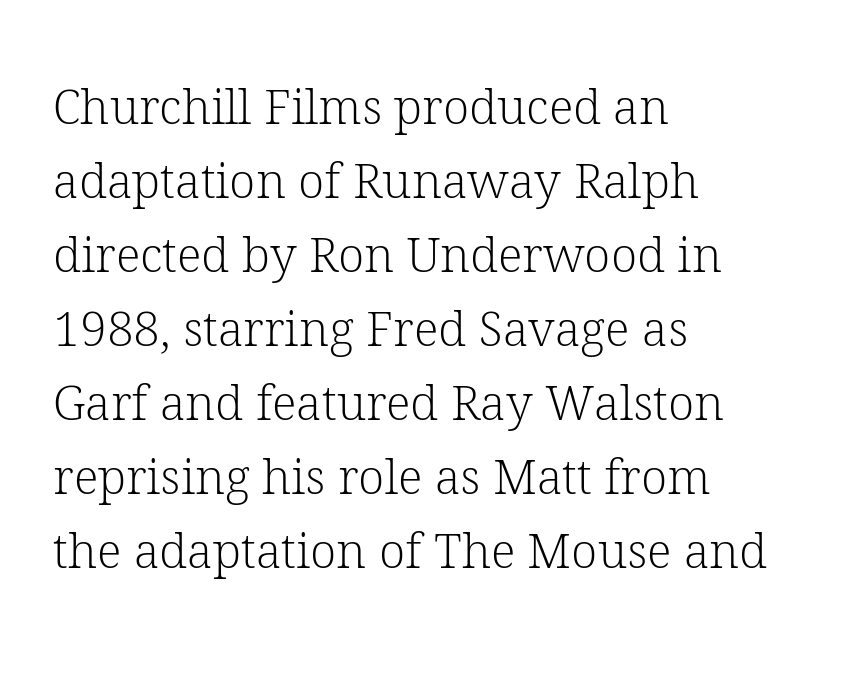
{"serif": "yes", "italic": "no", "bold": "no", "weight": "light", "width": "normal", "stroke_contrast": "low", "x_height": "medium", "monospaced": "no", "underline": "no", "align": "left", "line_spacing": "normal", "line_spacing_ratio": 1.54, "letter_spacing": "normal", "letter_spacing_em": 0.0, "glyph_px": 48}
